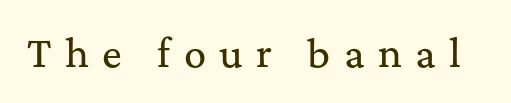
The tracking jumps out immediately: characters are airy and widely separated. No word sits above an underline. Spacing verdict: proportional, widths tailored to each character. Every character sits straight up, as roman type does. Yep, those are serifs on the letters.
